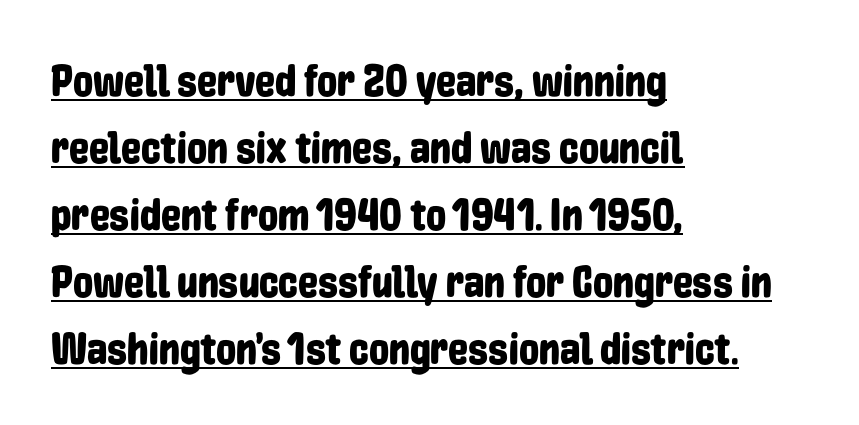
Q: Is the text italic (slanted)? A: No, it is upright.
Q: Is the typeface a serif or a sans-serif typeface? A: Sans-serif.
Q: Is the text underlined? A: Yes.
Q: How is the paragraph aligned? A: Left-aligned.
Q: Is the spacing between letters normal or unusually wide? A: Normal.
Q: Is the spacing between lines tight, normal or loose? A: Normal.
Q: Width (condensed, normal, or wide)? A: Condensed.
Q: Stroke contrast? A: Low.
Q: x-height? A: Medium.
Q: Monospaced? A: No.
